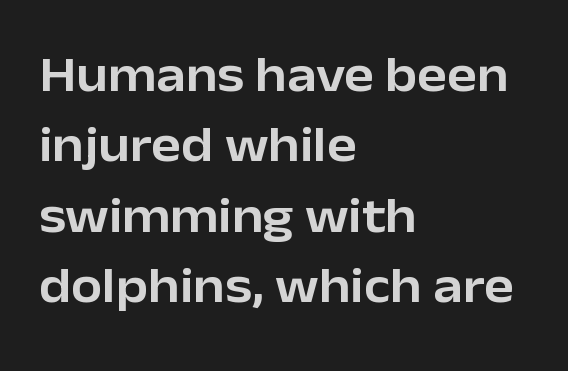
Q: Is the text italic (slanted)? A: No, it is upright.
Q: Is the typeface a serif or a sans-serif typeface? A: Sans-serif.
Q: Is the text underlined? A: No.
Q: How is the paragraph aligned? A: Left-aligned.
Q: Is the spacing between letters normal or unusually wide? A: Normal.
Q: Is the spacing between lines tight, normal or loose? A: Normal.
Q: Width (condensed, normal, or wide)? A: Normal.
Q: Stroke contrast? A: Low.
Q: x-height? A: Medium.
Q: Monospaced? A: No.
